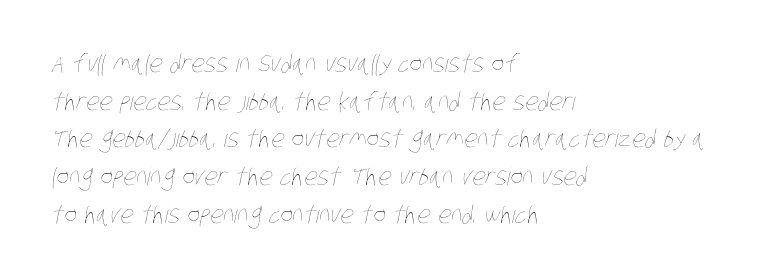
The image shows 24 px text type; set left-aligned, normal line spacing (1.57x), normal letter spacing, not underlined.
